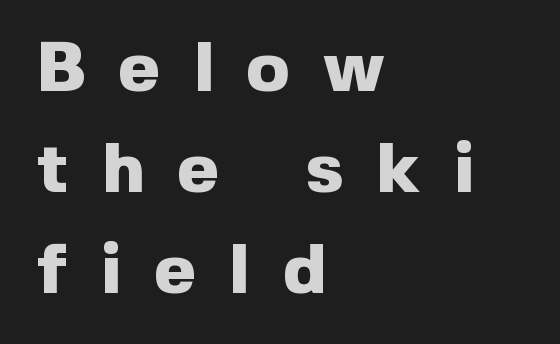
Compared with a centered layout, this one pins lines to the left instead. In terms of letterform style, serifs are entirely absent. The space between consecutive lines is moderate. This rendering features lettering with no underline.
